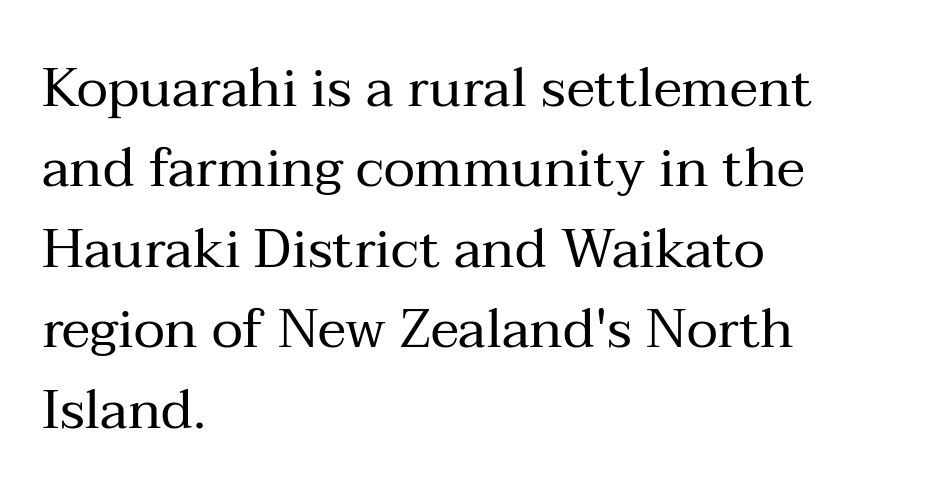
The image shows 54 px regular-weight serif type, upright; set left-aligned, normal line spacing (1.49x), normal letter spacing, not underlined; medium stroke contrast and a medium x-height.
